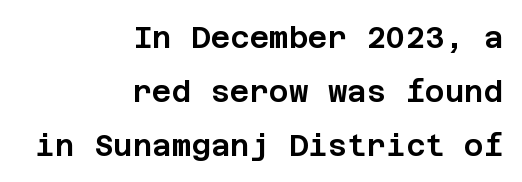
Q: Is the text italic (slanted)? A: No, it is upright.
Q: Is the typeface a serif or a sans-serif typeface? A: Sans-serif.
Q: Is the text underlined? A: No.
Q: How is the paragraph aligned? A: Right-aligned.
Q: Is the spacing between letters normal or unusually wide? A: Normal.
Q: Width (condensed, normal, or wide)? A: Normal.
Q: Stroke contrast? A: Low.
Q: x-height? A: Large.
